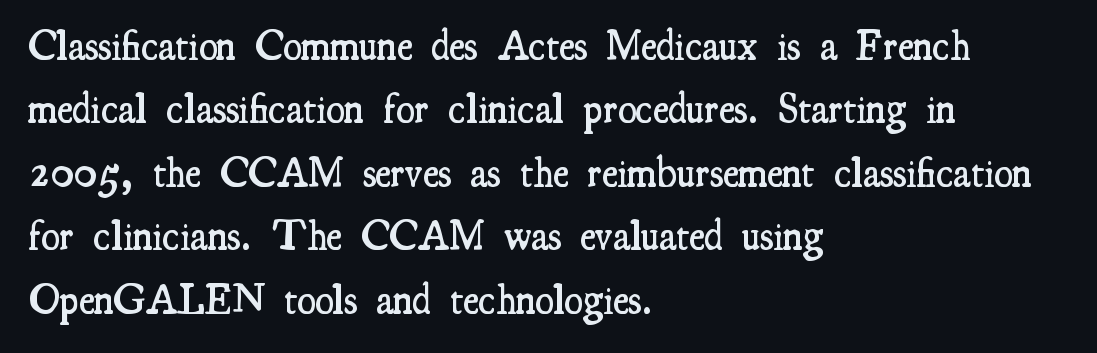
The glyphs in this specimen are seriffed. The lines sit at an ordinary, default distance from one another. Italic: no, the glyphs are upright roman. Is this a fixed-width face? No — the glyphs have proportional, varying widths. The sample has been set in demibold, a notch under bold.
